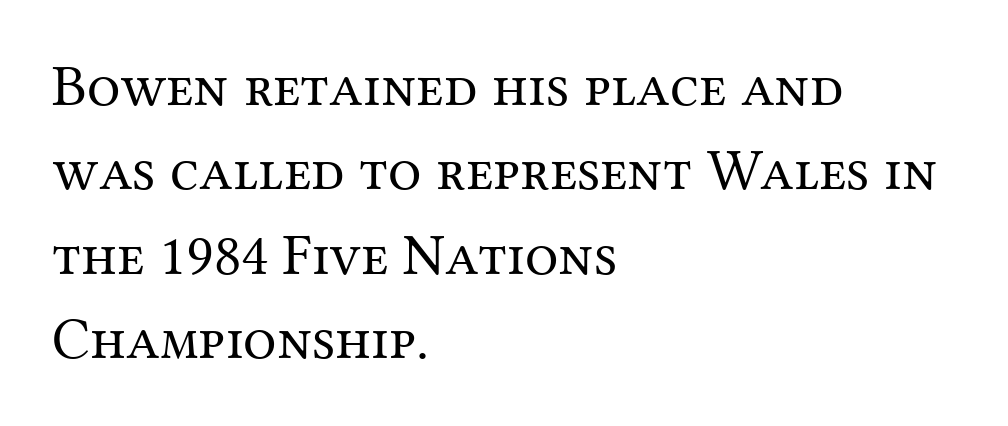
The image shows 59 px regular-weight serif type, upright; set left-aligned, normal line spacing (1.43x), normal letter spacing, not underlined; medium stroke contrast and a medium x-height.
